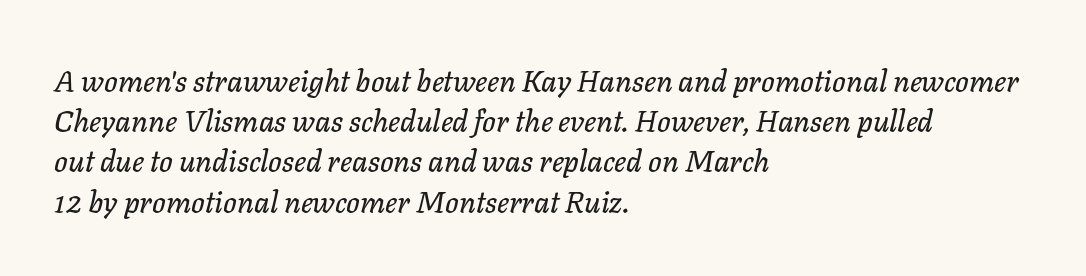
Q: Is the text italic (slanted)? A: Yes, it leans right by about 11 degrees.
Q: Is the text underlined? A: No.
Q: How is the paragraph aligned? A: Left-aligned.
Q: Is the spacing between letters normal or unusually wide? A: Normal.
Q: Is the spacing between lines tight, normal or loose? A: Normal.
Q: Width (condensed, normal, or wide)? A: Normal.
Q: Stroke contrast? A: Low.
Q: x-height? A: Medium.
Q: Monospaced? A: No.
